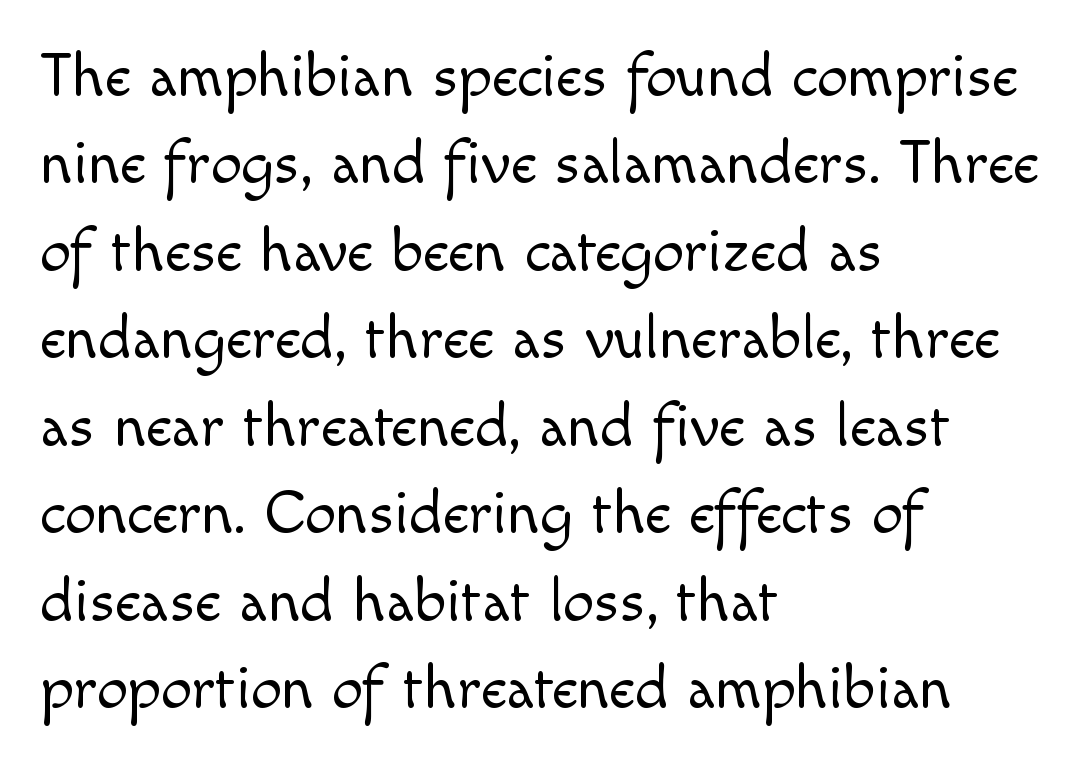
The image shows 62 px light sans-serif type, upright; set left-aligned, normal line spacing (1.41x), normal letter spacing, not underlined; a small x-height.
